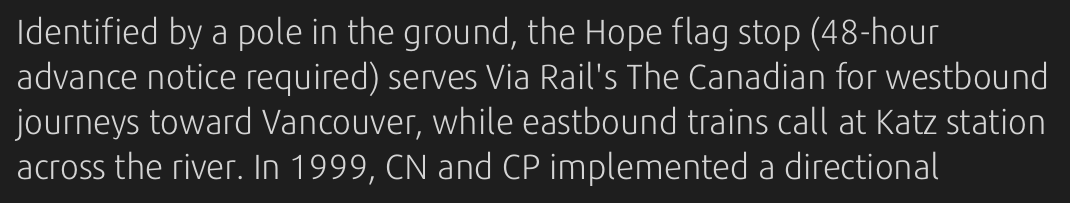
{"serif": "no", "italic": "no", "bold": "no", "weight": "light", "width": "normal", "stroke_contrast": "low", "x_height": "medium", "monospaced": "no", "underline": "no", "align": "left", "line_spacing": "normal", "line_spacing_ratio": 1.29, "letter_spacing": "normal", "letter_spacing_em": 0.0, "glyph_px": 35}
